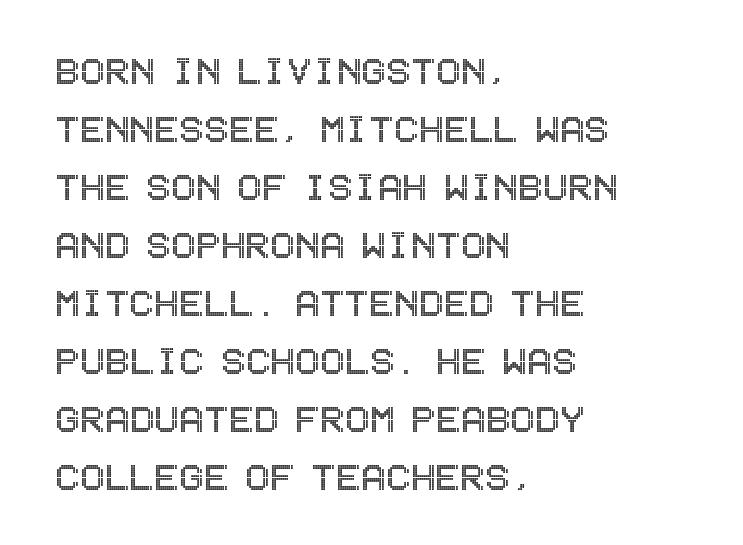
Q: Is the text italic (slanted)? A: No, it is upright.
Q: Is the text underlined? A: No.
Q: How is the paragraph aligned? A: Left-aligned.
Q: Is the spacing between letters normal or unusually wide? A: Normal.
Q: Is the spacing between lines tight, normal or loose? A: Normal.
Q: Width (condensed, normal, or wide)? A: Condensed.
Q: x-height? A: Large.
